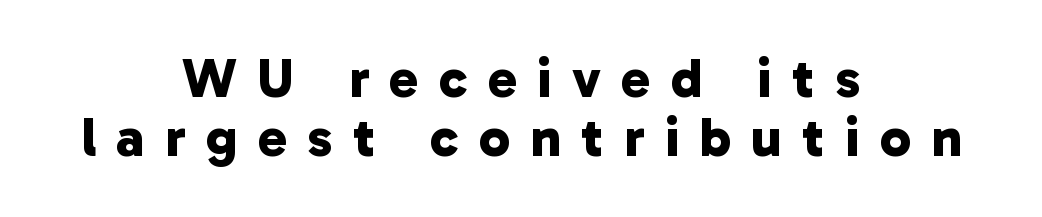
Q: Is the text bold? A: Yes.
Q: Is the typeface a serif or a sans-serif typeface? A: Sans-serif.
Q: Is the text underlined? A: No.
Q: How is the paragraph aligned? A: Centered.
Q: Is the spacing between letters normal or unusually wide? A: Unusually wide.
Q: Is the spacing between lines tight, normal or loose? A: Tight.
Q: Width (condensed, normal, or wide)? A: Normal.
Q: Stroke contrast? A: Low.
Q: x-height? A: Medium.
Q: Monospaced? A: No.
